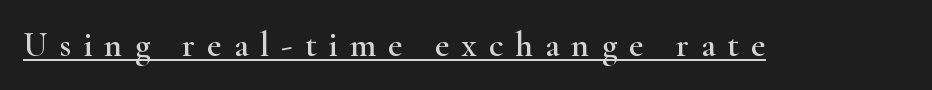
Q: Is the text italic (slanted)? A: No, it is upright.
Q: Is the typeface a serif or a sans-serif typeface? A: Serif.
Q: Is the text underlined? A: Yes.
Q: Is the spacing between letters normal or unusually wide? A: Unusually wide.
Q: Width (condensed, normal, or wide)? A: Wide.
Q: Stroke contrast? A: High.
Q: x-height? A: Small.
Q: Monospaced? A: No.
